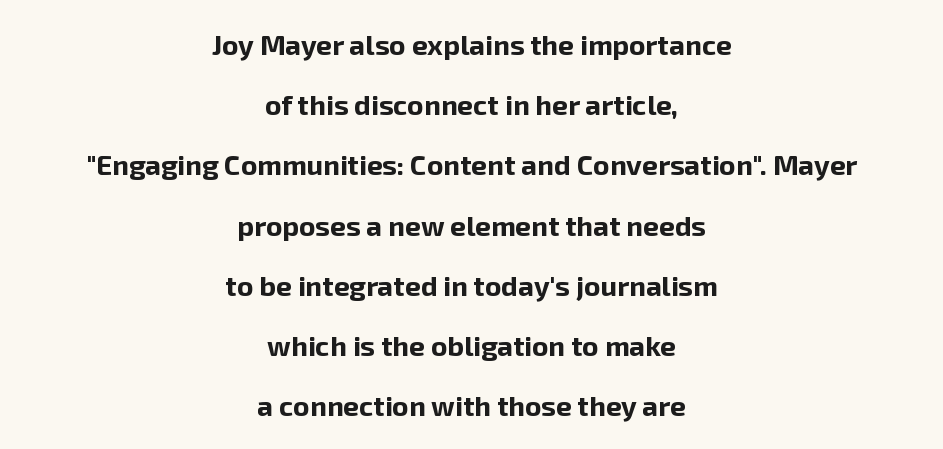
The image shows 28 px bold sans-serif type, upright; set centered, loose line spacing (2.15x), normal letter spacing, not underlined; low stroke contrast and a medium x-height.
